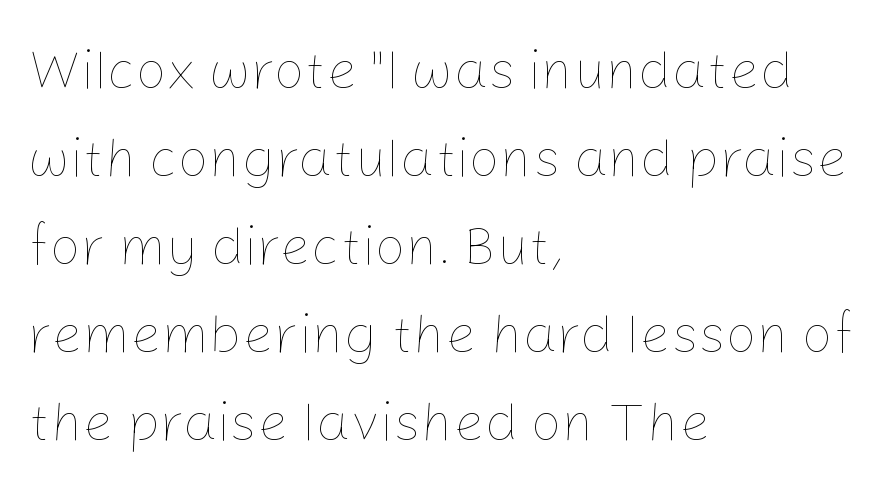
The image shows 55 px thin type, upright; set left-aligned, normal line spacing (1.6x), normal letter spacing, not underlined; low stroke contrast and a medium x-height.
